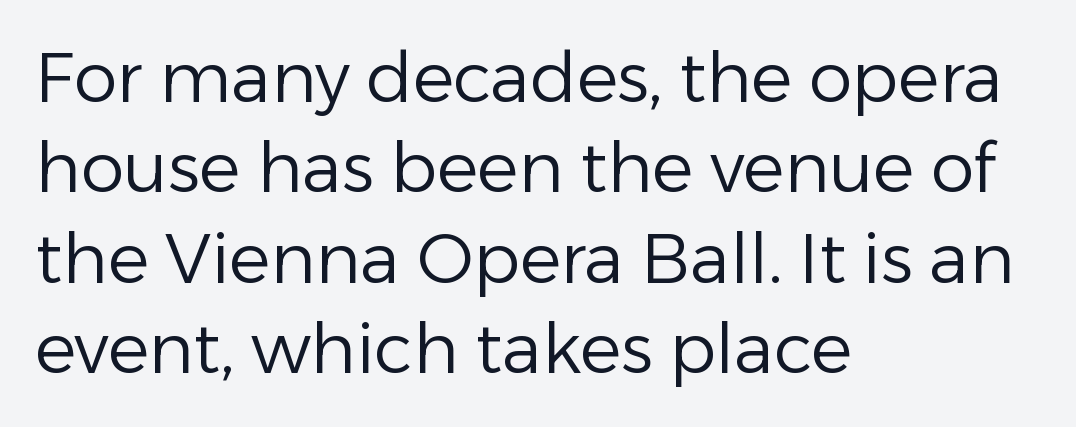
Type without underlining. The rendering keeps characters at their native spacing. Weight: not bold — regular or lighter. Notice how descenders clear the ascenders below comfortably — that's standard leading. Upright lettering throughout. Each letter keeps its own natural width here, so spacing adapts to shape.
